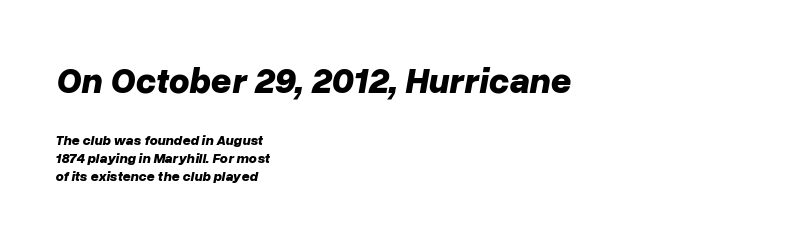
The image shows 36 px bold type, italic (leaning right); set left-aligned, normal line spacing (1.29x), normal letter spacing, not underlined; the first (top) block is 2.57x larger; low stroke contrast and a medium x-height.
